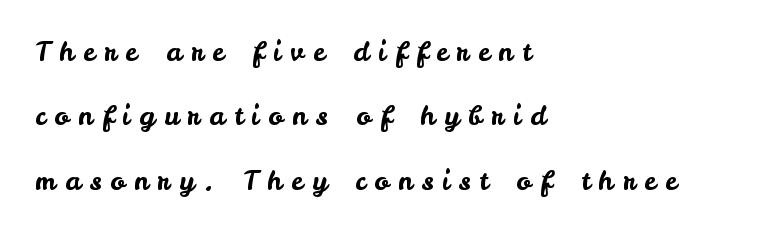
The image shows 27 px text type; set left-aligned, loose line spacing (2.38x), unusually wide letter spacing (+0.34 em), not underlined.
